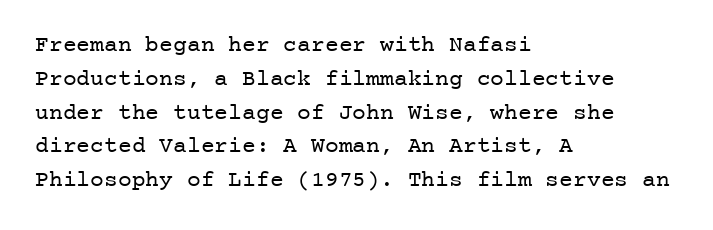
The image shows 23 px text type, upright; set left-aligned, normal line spacing (1.47x), normal letter spacing, not underlined.
